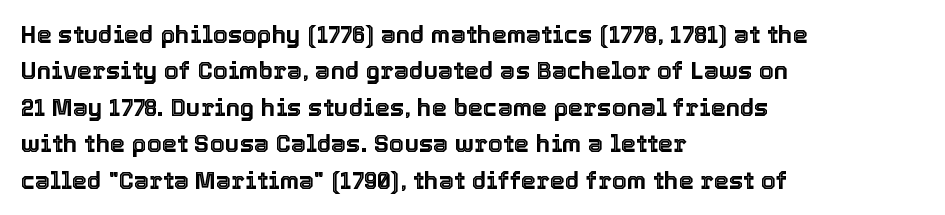
A normal amount of white space separates one row of letters from the next. Is there any slant? The stems are plumb. Nobody touched the tracking dial on this one. Quick note: underline off.
